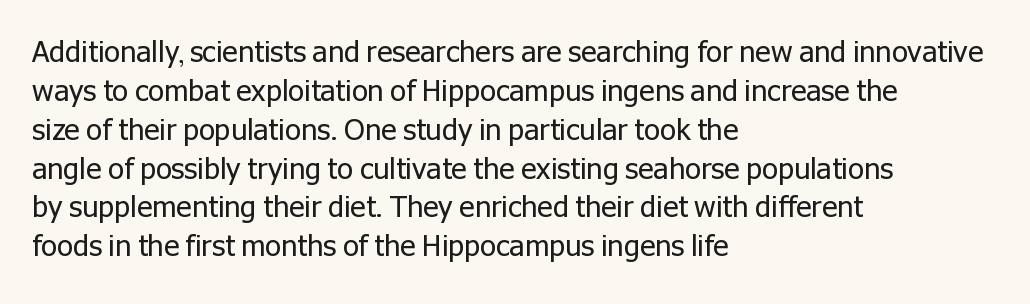
Q: Is the text bold? A: No.
Q: Is the text italic (slanted)? A: No, it is upright.
Q: Is the typeface a serif or a sans-serif typeface? A: Sans-serif.
Q: Is the text underlined? A: No.
Q: How is the paragraph aligned? A: Left-aligned.
Q: Is the spacing between letters normal or unusually wide? A: Normal.
Q: Is the spacing between lines tight, normal or loose? A: Normal.
Q: Width (condensed, normal, or wide)? A: Normal.
Q: Stroke contrast? A: Low.
Q: x-height? A: Medium.
Q: Monospaced? A: No.
